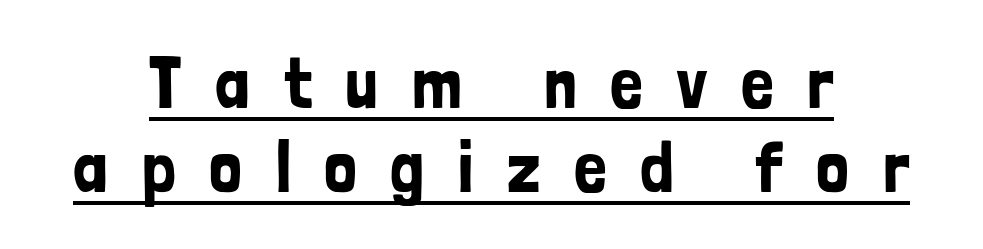
{"serif": "no", "italic": "no", "width": "condensed", "stroke_contrast": "low", "x_height": "medium", "monospaced": "no", "underline": "yes", "align": "center", "line_spacing": "tight", "line_spacing_ratio": 1.15, "letter_spacing": "wide", "letter_spacing_em": 0.46, "glyph_px": 73}
